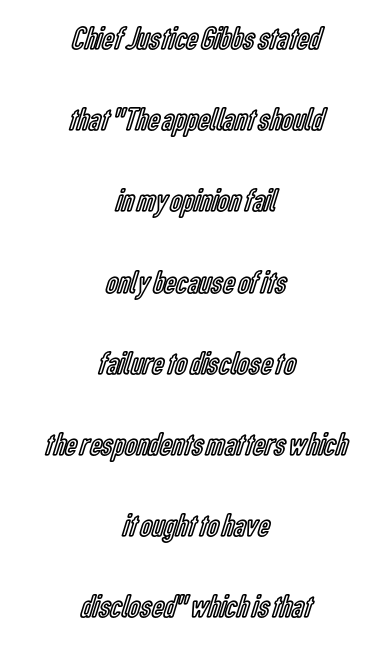
Q: Is the text italic (slanted)? A: Yes.
Q: Is the text underlined? A: No.
Q: How is the paragraph aligned? A: Centered.
Q: Is the spacing between letters normal or unusually wide? A: Normal.
Q: Is the spacing between lines tight, normal or loose? A: Loose.
Q: Width (condensed, normal, or wide)? A: Condensed.
Q: x-height? A: Medium.
Q: Monospaced? A: No.
